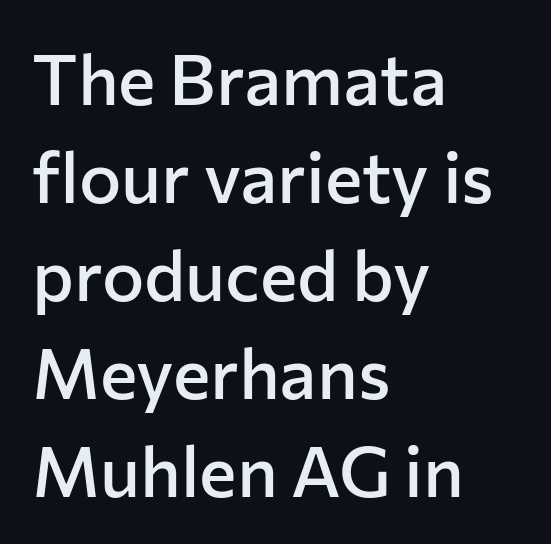
{"serif": "no", "italic": "no", "bold": "semi", "weight": "semibold", "width": "normal", "stroke_contrast": "low", "x_height": "medium", "monospaced": "no", "underline": "no", "align": "left", "line_spacing": "normal", "line_spacing_ratio": 1.38, "letter_spacing": "normal", "letter_spacing_em": 0.0, "glyph_px": 71}
